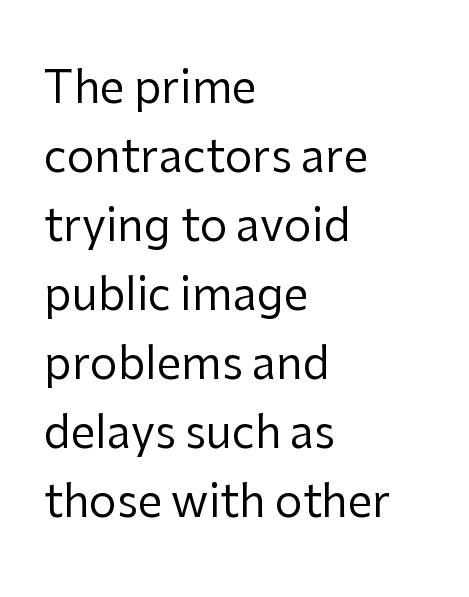
The image shows 44 px regular-weight sans-serif type, upright; set left-aligned, normal line spacing (1.57x), normal letter spacing, not underlined; low stroke contrast and a medium x-height.
